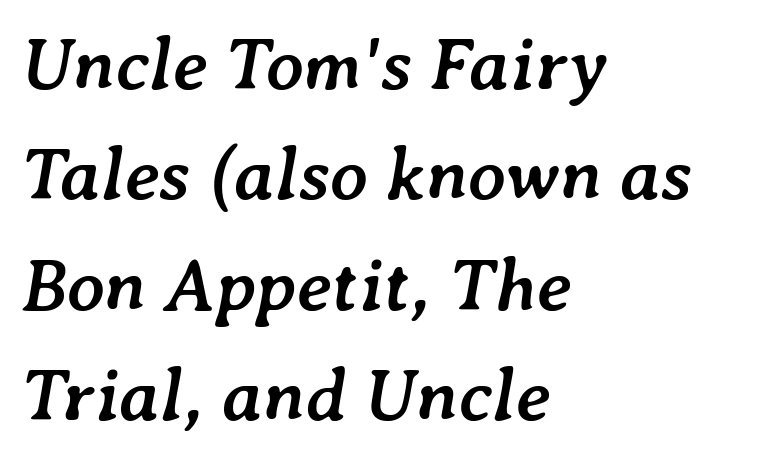
Q: Is the text bold? A: Yes.
Q: Is the text italic (slanted)? A: Yes, it leans right by about 7 degrees.
Q: Is the text underlined? A: No.
Q: How is the paragraph aligned? A: Left-aligned.
Q: Is the spacing between letters normal or unusually wide? A: Normal.
Q: Is the spacing between lines tight, normal or loose? A: Normal.
Q: Width (condensed, normal, or wide)? A: Normal.
Q: Stroke contrast? A: Low.
Q: x-height? A: Medium.
Q: Monospaced? A: No.
